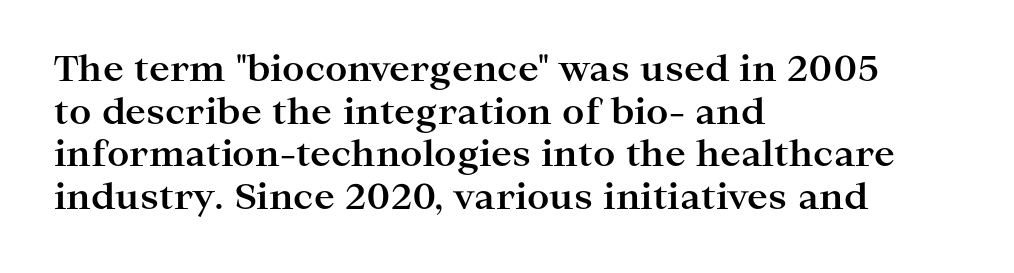
Q: Is the text bold? A: Yes.
Q: Is the text italic (slanted)? A: No, it is upright.
Q: Is the typeface a serif or a sans-serif typeface? A: Serif.
Q: Is the text underlined? A: No.
Q: How is the paragraph aligned? A: Left-aligned.
Q: Is the spacing between letters normal or unusually wide? A: Normal.
Q: Width (condensed, normal, or wide)? A: Wide.
Q: Stroke contrast? A: High.
Q: x-height? A: Medium.
Q: Monospaced? A: No.
